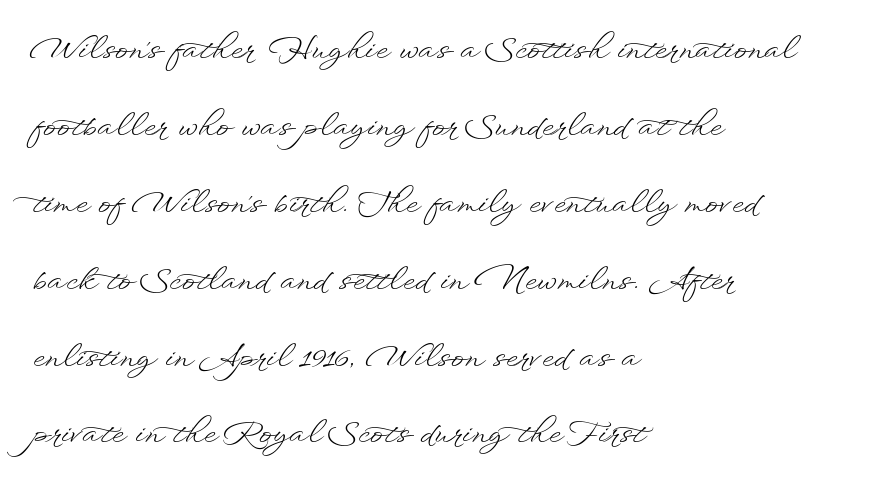
Q: Is the text bold? A: No.
Q: Is the text italic (slanted)? A: Yes.
Q: Is the text underlined? A: No.
Q: How is the paragraph aligned? A: Left-aligned.
Q: Is the spacing between letters normal or unusually wide? A: Normal.
Q: Is the spacing between lines tight, normal or loose? A: Loose.
Q: Width (condensed, normal, or wide)? A: Wide.
Q: Stroke contrast? A: Low.
Q: x-height? A: Small.
Q: Monospaced? A: No.
